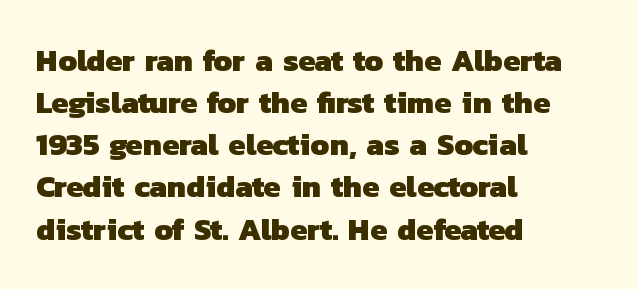
I'd call this a sans setting — the letters go barefoot. On the weight axis this lands at bold, roughly 700. In terms of leading, this rendering sits right in the middle. Between one letter and the next there's only the usual sliver of space.
